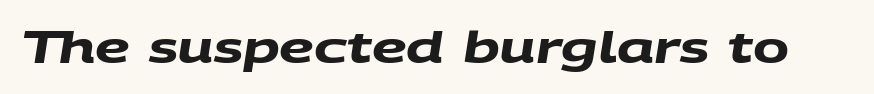
Q: Is the text bold? A: Yes.
Q: Is the typeface a serif or a sans-serif typeface? A: Sans-serif.
Q: Is the text underlined? A: No.
Q: Is the spacing between letters normal or unusually wide? A: Normal.
Q: Width (condensed, normal, or wide)? A: Wide.
Q: Stroke contrast? A: Medium.
Q: x-height? A: Large.
Q: Monospaced? A: No.
